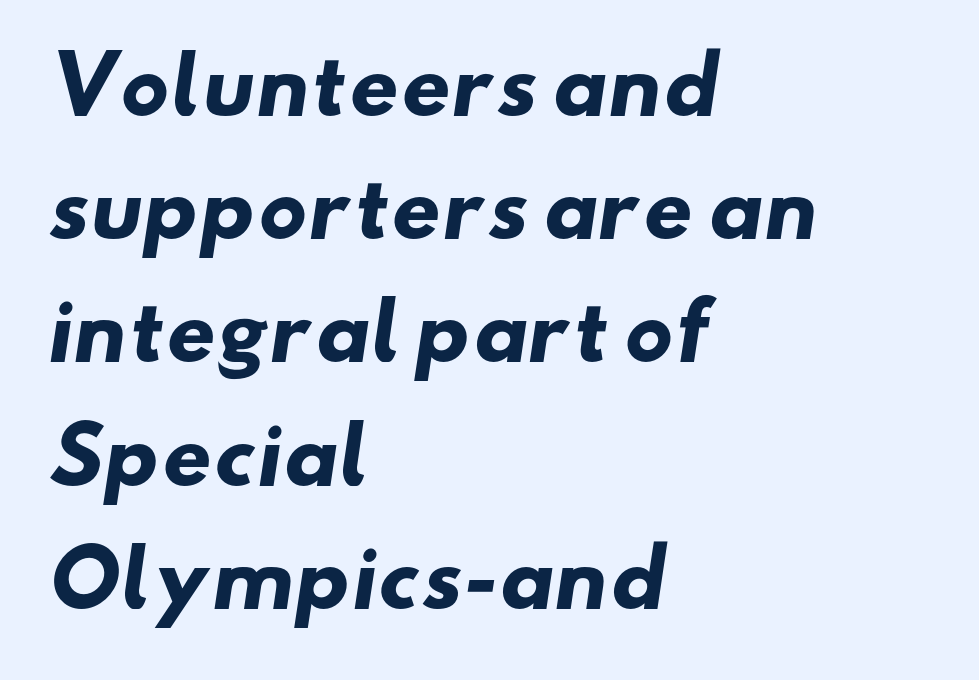
I'd describe the lettering as bold — thick and assertive. This sample uses a sans-serif face. Here the glyphs are tracked normally, forming tight word shapes. Note the varied advance widths — an 'i' is clearly narrower than an 'm'. All the whitespace from short lines collects on the right.
